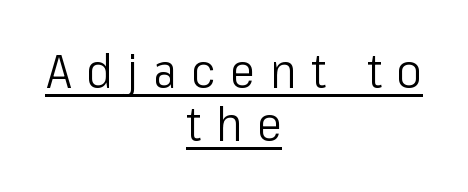
{"serif": "no", "italic": "no", "bold": "no", "weight": "light", "width": "condensed", "stroke_contrast": "low", "x_height": "medium", "monospaced": "no", "underline": "yes", "align": "center", "line_spacing": "tight", "line_spacing_ratio": 1.11, "letter_spacing": "wide", "letter_spacing_em": 0.31, "glyph_px": 48}
